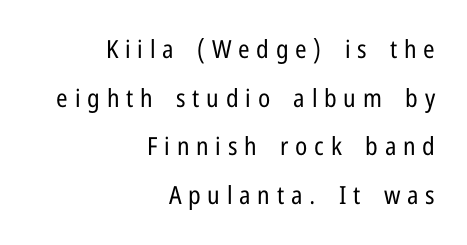
The image shows 25 px text type, upright; set right-aligned, loose line spacing (1.95x), unusually wide letter spacing (+0.27 em), not underlined.
